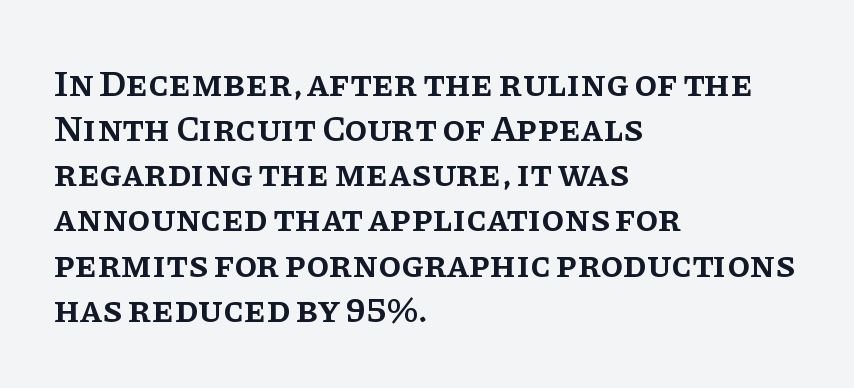
The image shows 37 px semibold serif type, upright; set left-aligned, line spacing 1.22x, normal letter spacing, not underlined; low stroke contrast and a large x-height.
